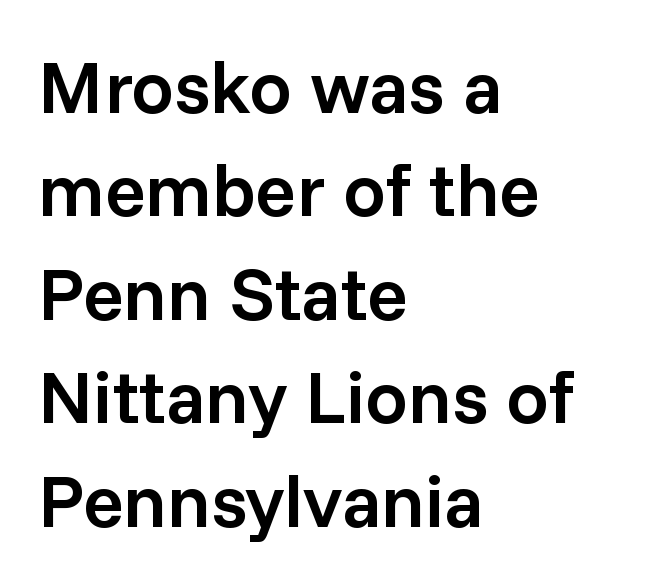
{"serif": "no", "italic": "no", "bold": "semi", "weight": "semibold", "width": "normal", "stroke_contrast": "low", "x_height": "medium", "monospaced": "no", "underline": "no", "align": "left", "line_spacing": "normal", "line_spacing_ratio": 1.38, "letter_spacing": "normal", "letter_spacing_em": 0.0, "glyph_px": 75}
